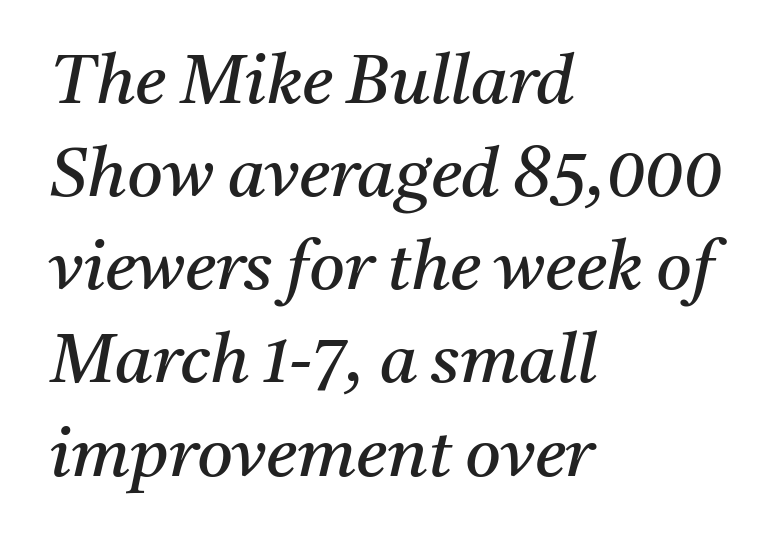
Q: Is the text bold? A: No.
Q: Is the text italic (slanted)? A: Yes, it leans right by about 11 degrees.
Q: Is the typeface a serif or a sans-serif typeface? A: Serif.
Q: Is the text underlined? A: No.
Q: How is the paragraph aligned? A: Left-aligned.
Q: Is the spacing between letters normal or unusually wide? A: Normal.
Q: Is the spacing between lines tight, normal or loose? A: Normal.
Q: Width (condensed, normal, or wide)? A: Normal.
Q: Stroke contrast? A: Medium.
Q: x-height? A: Medium.
Q: Monospaced? A: No.
